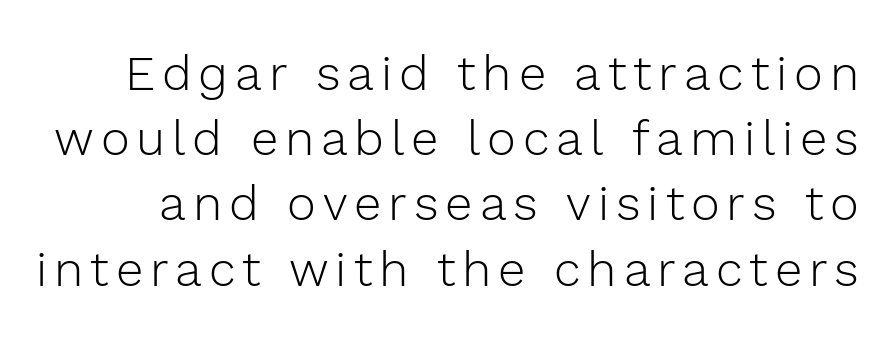
The image shows 49 px light sans-serif type, upright; set normal line spacing (1.33x), not underlined; a medium x-height.
